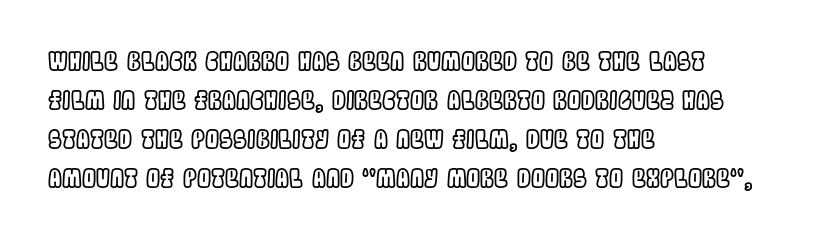
The image shows 25 px text type, upright; set left-aligned, normal line spacing (1.56x), normal letter spacing, not underlined.
